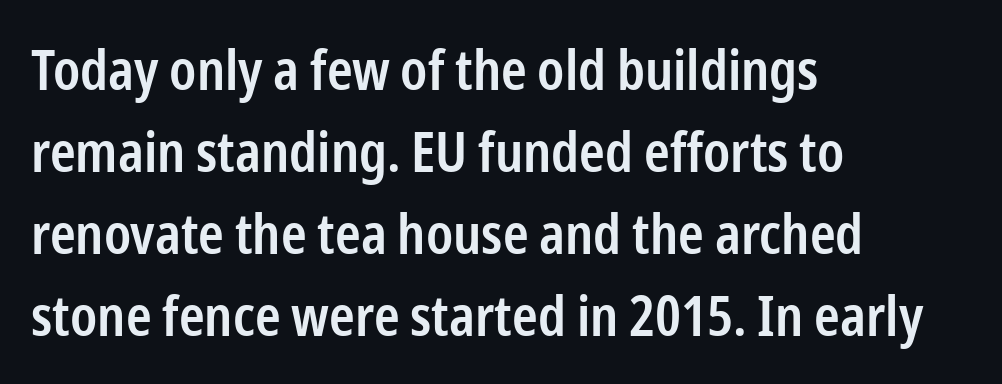
{"serif": "no", "italic": "no", "bold": "semi", "weight": "semibold", "width": "condensed", "stroke_contrast": "low", "x_height": "medium", "monospaced": "no", "underline": "no", "align": "left", "line_spacing": "normal", "line_spacing_ratio": 1.49, "letter_spacing": "normal", "letter_spacing_em": 0.0, "glyph_px": 55}
